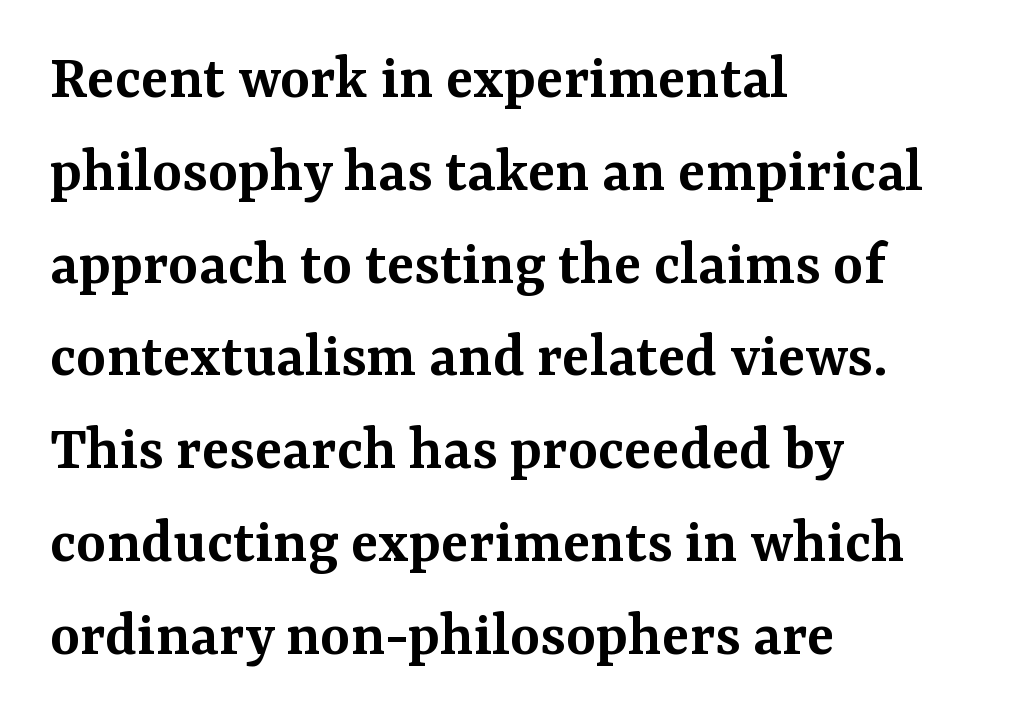
The image shows 64 px semibold serif type, upright; set left-aligned, normal line spacing (1.45x), normal letter spacing, not underlined; medium stroke contrast and a medium x-height.
